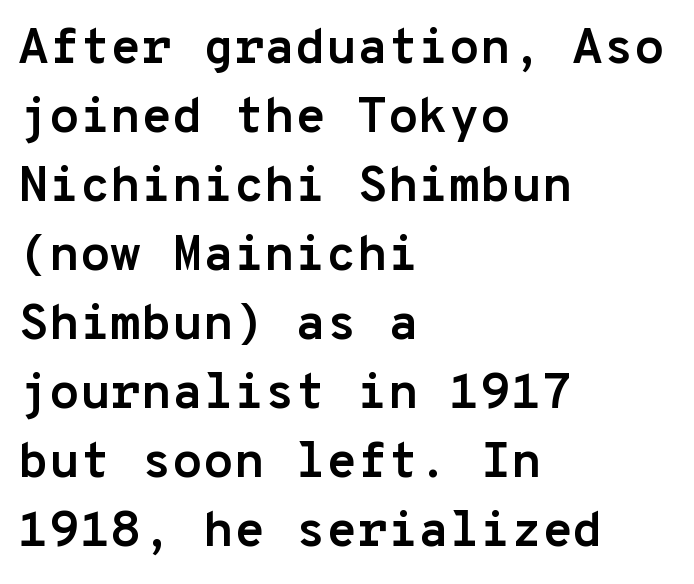
The image shows 50 px semibold sans-serif type, upright, monospaced; set left-aligned, normal line spacing (1.38x), normal letter spacing, not underlined; low stroke contrast and a medium x-height.
